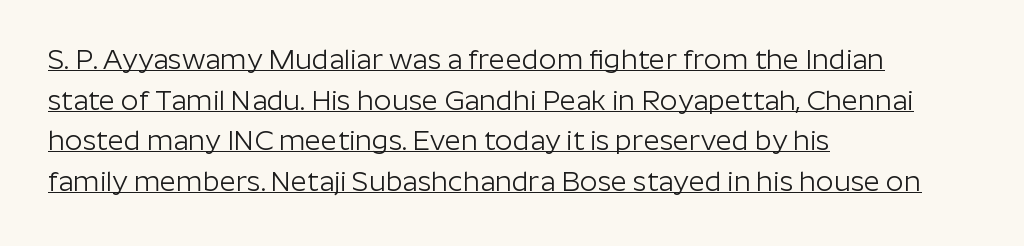
The image shows 28 px light sans-serif type, upright; set left-aligned, normal line spacing (1.45x), normal letter spacing, underlined; low stroke contrast and a medium x-height.
